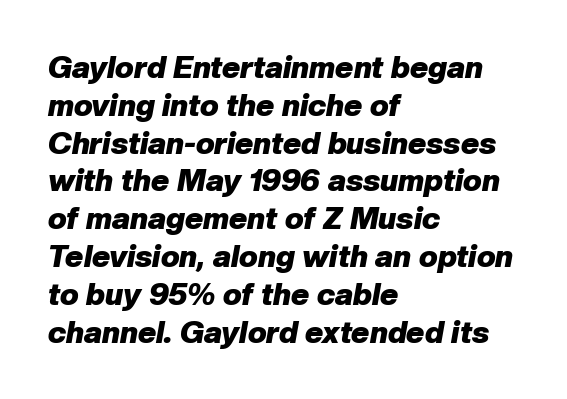
The passage shown has conventional tracking throughout. Yep, that's italic — everything's leaning. Has an underline been added? It has not. A full-strength bold gives these letters their thick strokes. Is this a fixed-width face? No — the glyphs have proportional, varying widths. Each line starts at the same left margin while the right side varies.
